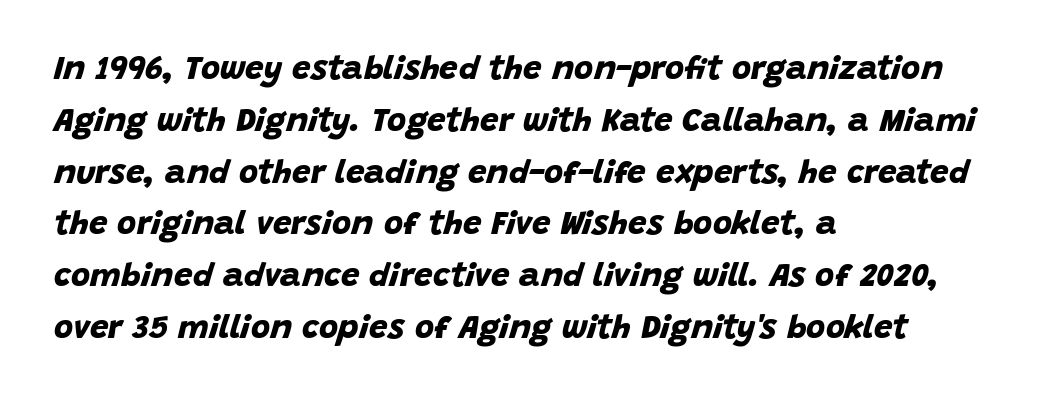
The image shows 33 px bold sans-serif type; set left-aligned, normal line spacing (1.57x), normal letter spacing, not underlined; low stroke contrast and a large x-height.
